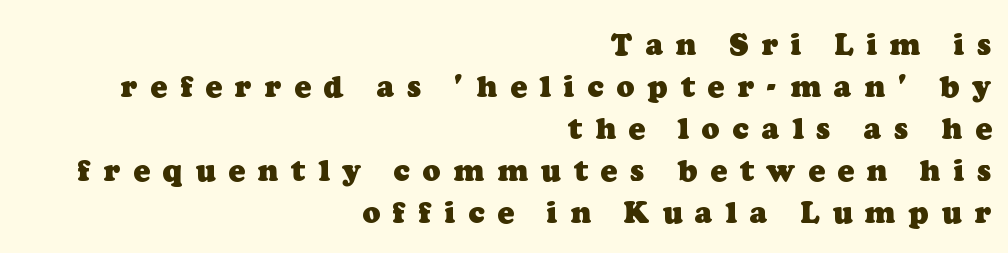
Q: Is the text bold? A: Yes.
Q: Is the typeface a serif or a sans-serif typeface? A: Serif.
Q: Is the text underlined? A: No.
Q: How is the paragraph aligned? A: Right-aligned.
Q: Is the spacing between letters normal or unusually wide? A: Unusually wide.
Q: Is the spacing between lines tight, normal or loose? A: Normal.
Q: Width (condensed, normal, or wide)? A: Normal.
Q: Stroke contrast? A: Low.
Q: x-height? A: Medium.
Q: Monospaced? A: No.
